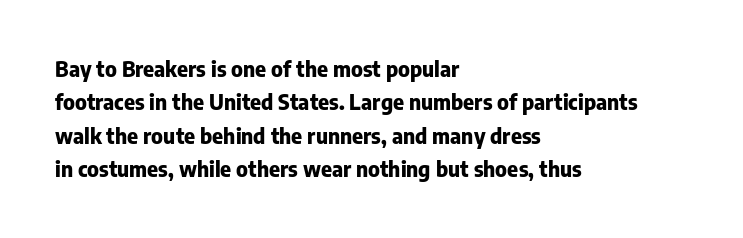
{"italic": "no", "bold": "yes", "underline": "no", "align": "left", "line_spacing": "normal", "line_spacing_ratio": 1.59, "letter_spacing": "normal", "letter_spacing_em": 0.0, "glyph_px": 21}
